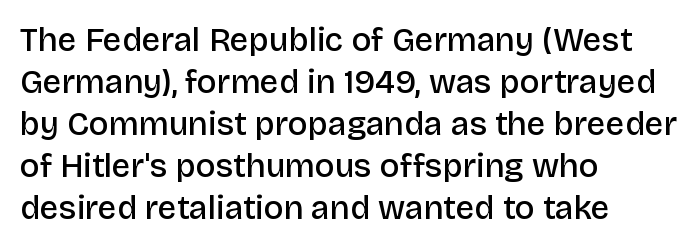
{"serif": "no", "italic": "no", "bold": "semi", "weight": "semibold", "width": "normal", "stroke_contrast": "low", "x_height": "large", "monospaced": "no", "underline": "no", "align": "left", "line_spacing": "normal", "line_spacing_ratio": 1.27, "letter_spacing": "normal", "letter_spacing_em": 0.0, "glyph_px": 33}
